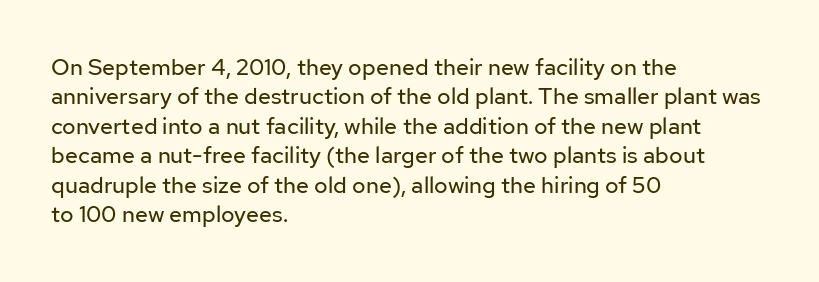
{"italic": "no", "bold": "no", "underline": "no", "align": "left", "line_spacing": "normal", "line_spacing_ratio": 1.28, "letter_spacing": "normal", "letter_spacing_em": 0.0, "glyph_px": 23}
